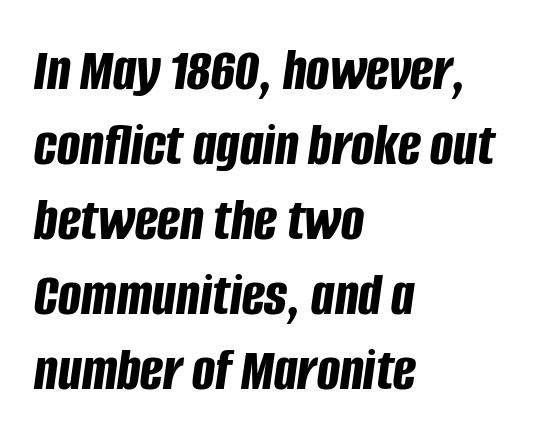
The image shows 61 px bold, condensed type, italic (leaning right); set left-aligned, line spacing 1.23x, normal letter spacing, not underlined; low stroke contrast and a large x-height.
